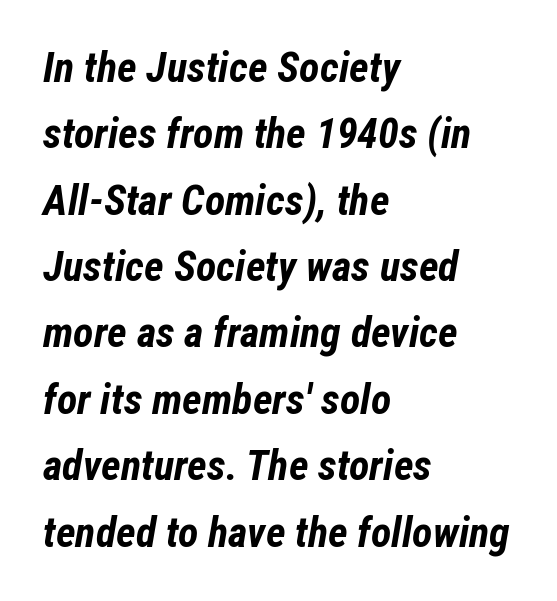
Q: Is the text bold? A: Yes.
Q: Is the text italic (slanted)? A: Yes, it leans right by about 12 degrees.
Q: Is the text underlined? A: No.
Q: How is the paragraph aligned? A: Left-aligned.
Q: Is the spacing between letters normal or unusually wide? A: Normal.
Q: Is the spacing between lines tight, normal or loose? A: Normal.
Q: Width (condensed, normal, or wide)? A: Condensed.
Q: Stroke contrast? A: Low.
Q: x-height? A: Medium.
Q: Monospaced? A: No.
